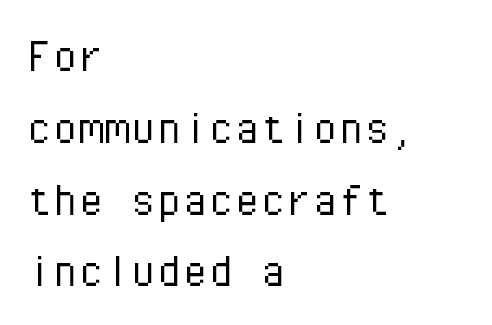
Q: Is the text bold? A: No.
Q: Is the text italic (slanted)? A: No, it is upright.
Q: Is the typeface a serif or a sans-serif typeface? A: Sans-serif.
Q: Is the text underlined? A: No.
Q: How is the paragraph aligned? A: Left-aligned.
Q: Is the spacing between letters normal or unusually wide? A: Normal.
Q: Is the spacing between lines tight, normal or loose? A: Normal.
Q: Width (condensed, normal, or wide)? A: Normal.
Q: Stroke contrast? A: Low.
Q: x-height? A: Medium.
Q: Monospaced? A: Yes.
